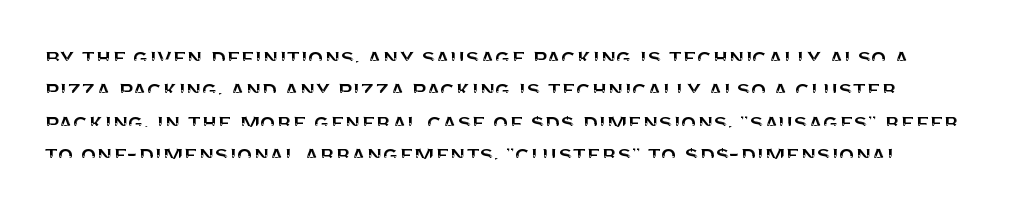
The image shows 25 px text type, upright; set normal line spacing (1.3x), normal letter spacing, not underlined.
